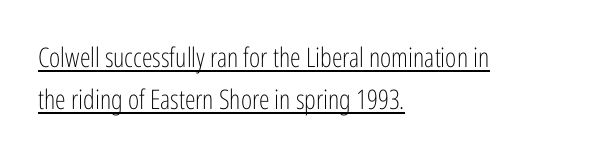
{"italic": "no", "bold": "no", "underline": "yes", "align": "left", "line_spacing": "normal", "line_spacing_ratio": 1.56, "letter_spacing": "normal", "letter_spacing_em": 0.0, "glyph_px": 27}
